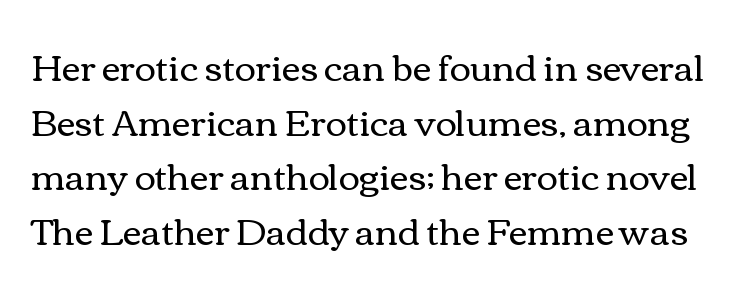
The image shows 36 px regular-weight, wide type, upright; set normal line spacing (1.52x), normal letter spacing, not underlined; a medium x-height.
